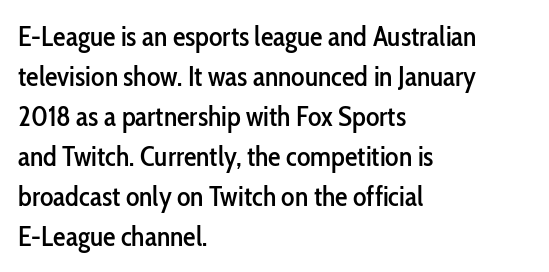
Q: Is the text italic (slanted)? A: No, it is upright.
Q: Is the typeface a serif or a sans-serif typeface? A: Sans-serif.
Q: Is the text underlined? A: No.
Q: How is the paragraph aligned? A: Left-aligned.
Q: Is the spacing between letters normal or unusually wide? A: Normal.
Q: Is the spacing between lines tight, normal or loose? A: Normal.
Q: Width (condensed, normal, or wide)? A: Condensed.
Q: Stroke contrast? A: Low.
Q: x-height? A: Medium.
Q: Monospaced? A: No.
